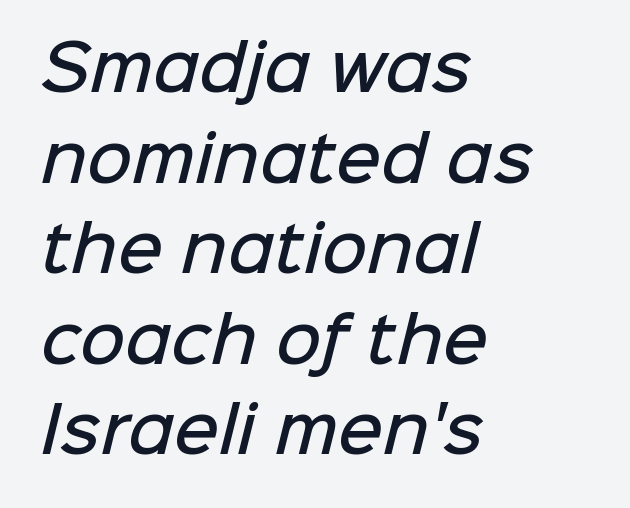
Q: Is the text bold? A: Semi-bold.
Q: Is the typeface a serif or a sans-serif typeface? A: Sans-serif.
Q: Is the text underlined? A: No.
Q: How is the paragraph aligned? A: Left-aligned.
Q: Is the spacing between letters normal or unusually wide? A: Normal.
Q: Is the spacing between lines tight, normal or loose? A: Normal.
Q: Width (condensed, normal, or wide)? A: Normal.
Q: Stroke contrast? A: Low.
Q: x-height? A: Medium.
Q: Monospaced? A: No.
